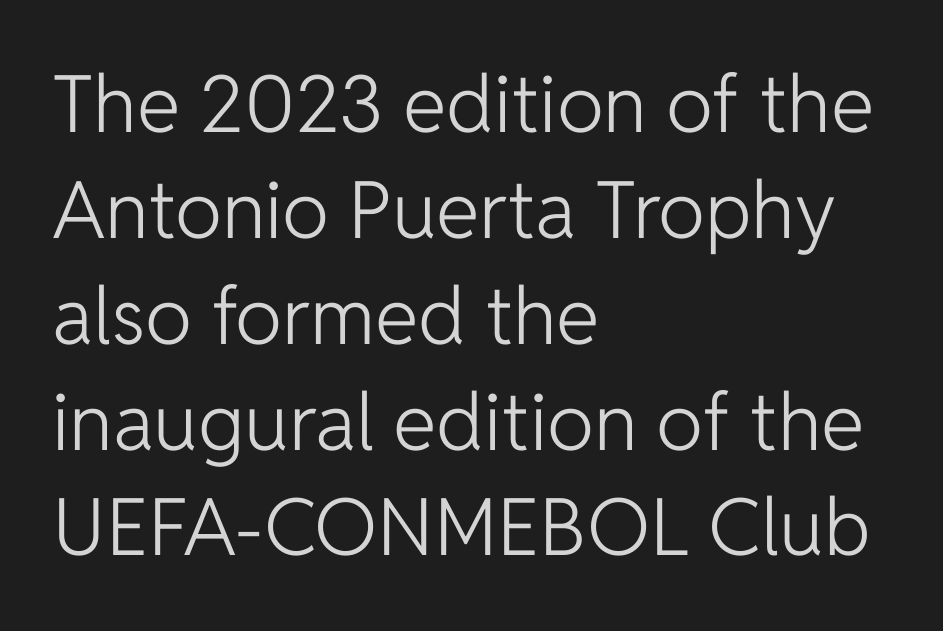
{"serif": "no", "italic": "no", "bold": "no", "weight": "light", "width": "normal", "stroke_contrast": "low", "x_height": "medium", "monospaced": "no", "underline": "no", "align": "left", "line_spacing": "normal", "line_spacing_ratio": 1.34, "letter_spacing": "normal", "letter_spacing_em": 0.0, "glyph_px": 79}
